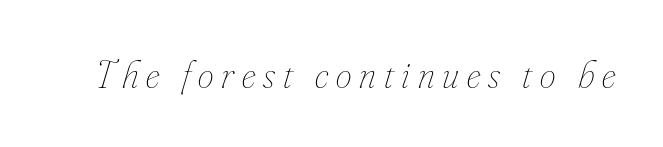
Has an underline been added? It has not. Yep, that's italic — everything's leaning. Ink coverage per letter is moderate at most. Varying glyph widths throughout — classic text-font behaviour.
